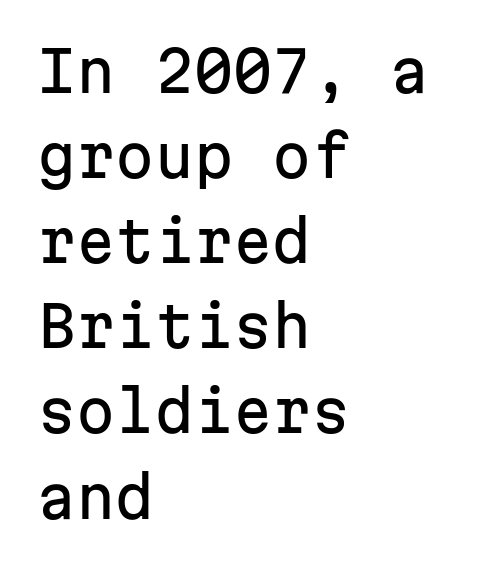
Regular leading. Nobody drew a line under any word here. Is the letter spacing exaggerated? No — it looks like the ordinary default. The rendering uses typewriter-style spacing with identical character cells.
